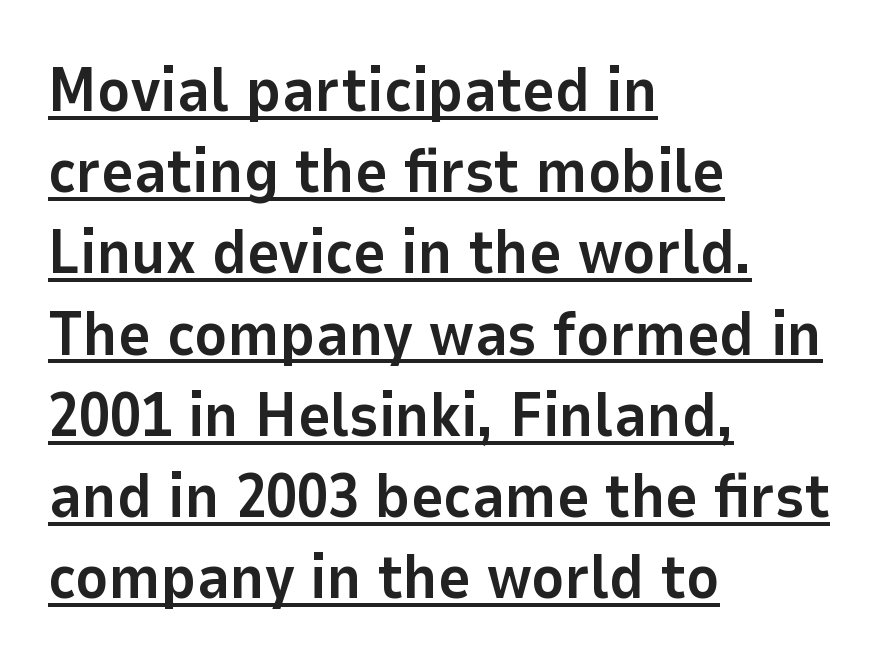
{"serif": "no", "italic": "no", "bold": "yes", "weight": "bold", "width": "normal", "stroke_contrast": "low", "x_height": "medium", "monospaced": "no", "underline": "yes", "align": "left", "line_spacing": "normal", "line_spacing_ratio": 1.31, "letter_spacing": "normal", "letter_spacing_em": 0.0, "glyph_px": 62}
